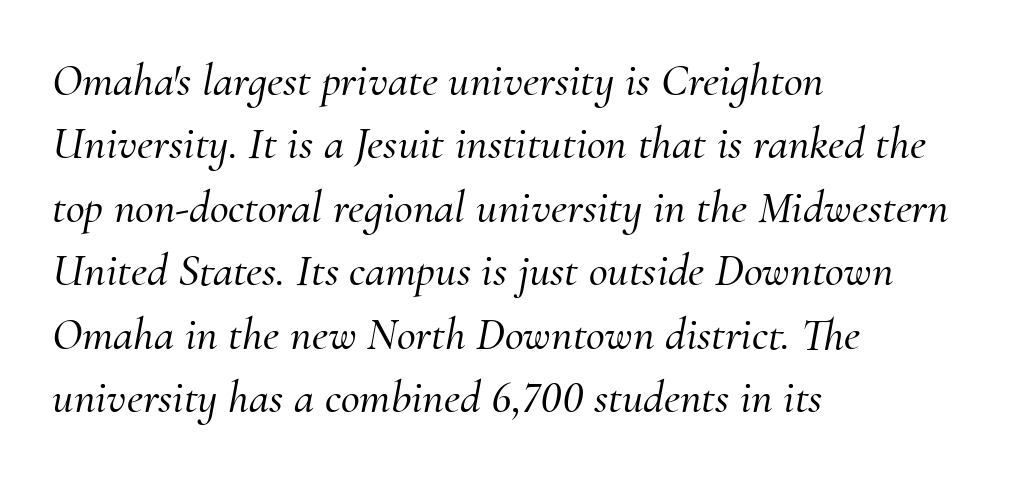
{"serif": "yes", "italic": "yes", "lean": "right", "slant_degrees": 10, "width": "normal", "stroke_contrast": "medium", "x_height": "small", "monospaced": "no", "underline": "no", "align": "left", "line_spacing": "normal", "line_spacing_ratio": 1.38, "letter_spacing": "normal", "letter_spacing_em": 0.0, "glyph_px": 46}
